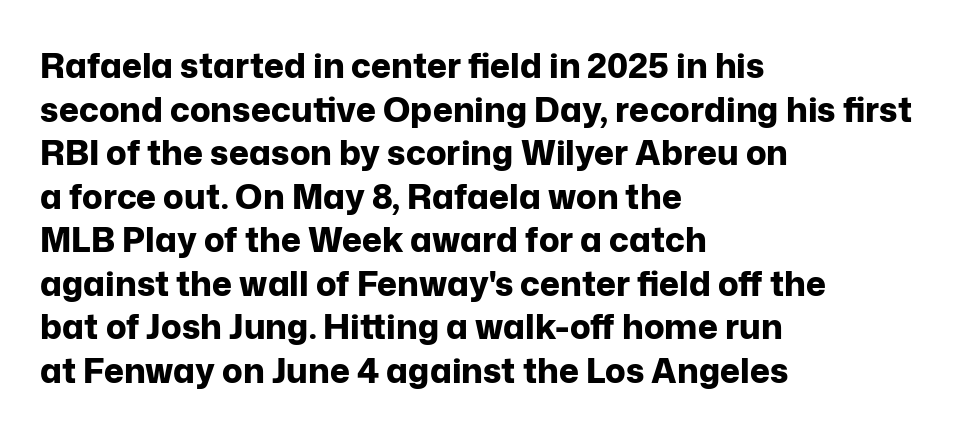
The image shows 34 px bold sans-serif type, upright; set left-aligned, normal line spacing (1.28x), normal letter spacing, not underlined; low stroke contrast and a medium x-height.
